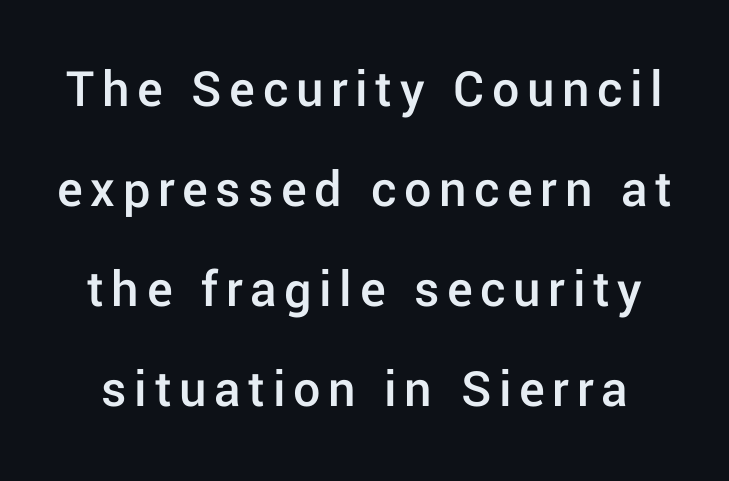
The image shows 54 px semibold sans-serif type, upright; set line spacing 1.85x, not underlined; low stroke contrast and a medium x-height.
